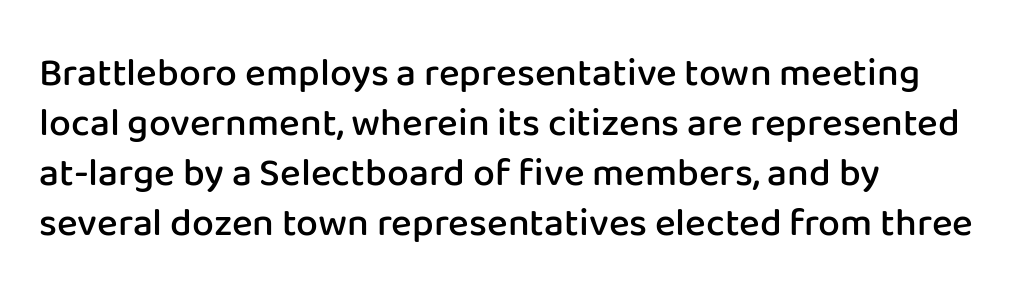
A typesetter would call this proportional, since set widths differ per character. The rendering shows plain stroke endings on the letterforms — a sans-serif design. Notice how the passage keeps a crisp vertical edge on the left only. There is no visible air inserted between adjacent glyphs. This is the regular roman posture of the typeface. The characters look somewhat weighty, a semibold short of true bold.
